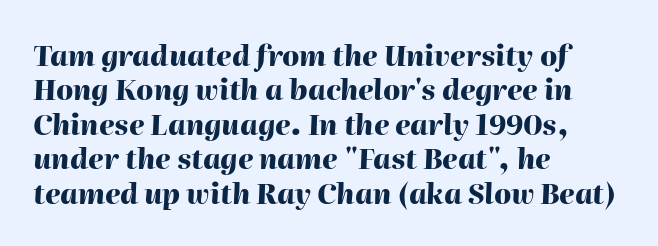
{"italic": "yes", "lean": "right", "slant_degrees": 2, "bold": "yes", "weight": "heavy", "width": "normal", "stroke_contrast": "high", "x_height": "medium", "monospaced": "no", "underline": "no", "align": "left", "line_spacing_ratio": 1.23, "letter_spacing": "normal", "letter_spacing_em": 0.0, "glyph_px": 28}
